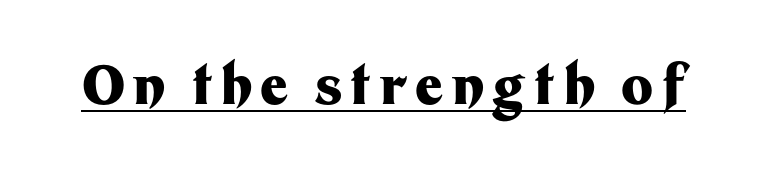
Q: Is the text bold? A: Yes.
Q: Is the text italic (slanted)? A: No, it is upright.
Q: Is the typeface a serif or a sans-serif typeface? A: Sans-serif.
Q: Is the text underlined? A: Yes.
Q: Width (condensed, normal, or wide)? A: Normal.
Q: Stroke contrast? A: Medium.
Q: x-height? A: Medium.
Q: Monospaced? A: No.
